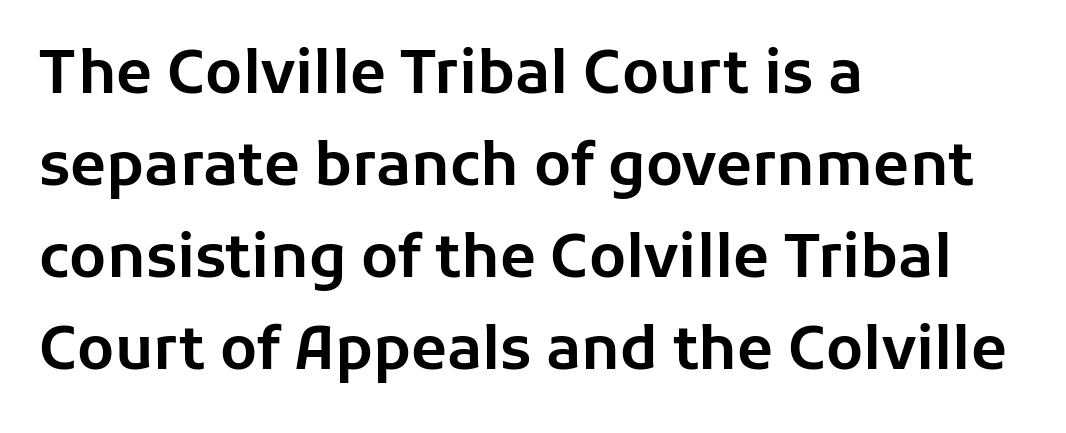
Q: Is the text italic (slanted)? A: No, it is upright.
Q: Is the typeface a serif or a sans-serif typeface? A: Sans-serif.
Q: Is the text underlined? A: No.
Q: How is the paragraph aligned? A: Left-aligned.
Q: Is the spacing between letters normal or unusually wide? A: Normal.
Q: Is the spacing between lines tight, normal or loose? A: Normal.
Q: Width (condensed, normal, or wide)? A: Normal.
Q: Stroke contrast? A: Low.
Q: x-height? A: Medium.
Q: Monospaced? A: No.
